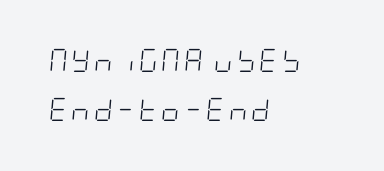
Honestly, the rows look like they've been pulled way apart. The font's italic variant was chosen for this text. The space directly below the letters is spotless. Notice how the passage keeps a crisp vertical edge on the left only.
